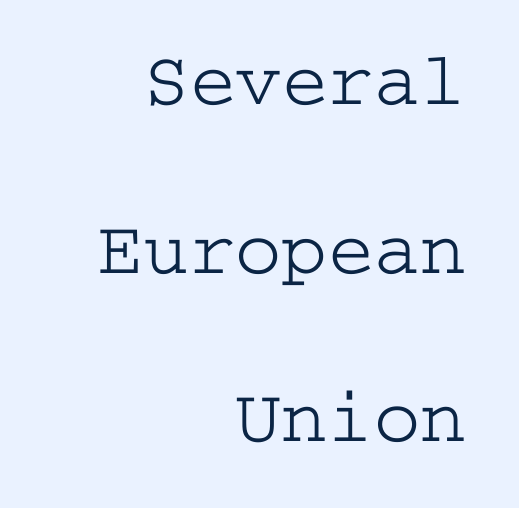
{"serif": "yes", "italic": "no", "bold": "no", "weight": "light", "width": "wide", "stroke_contrast": "low", "x_height": "medium", "underline": "no", "align": "right", "line_spacing": "loose", "line_spacing_ratio": 2.19, "letter_spacing": "normal", "letter_spacing_em": 0.0, "glyph_px": 77}
